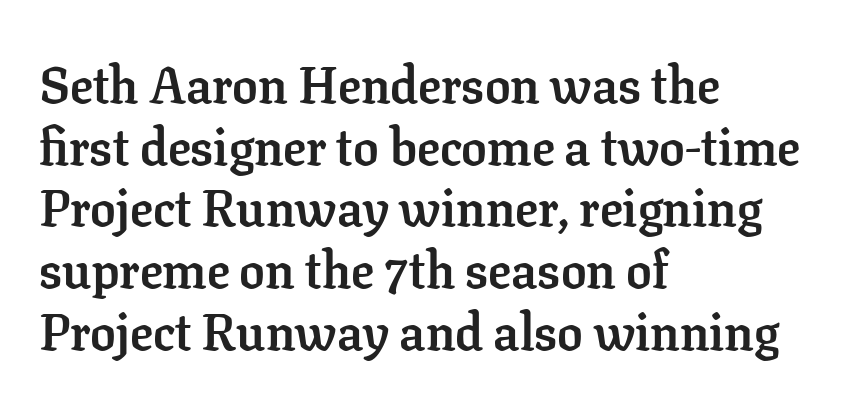
{"serif": "yes", "italic": "no", "bold": "yes", "weight": "semibold", "width": "normal", "stroke_contrast": "low", "x_height": "medium", "monospaced": "no", "underline": "no", "align": "left", "line_spacing_ratio": 1.21, "letter_spacing": "normal", "letter_spacing_em": 0.0, "glyph_px": 51}
